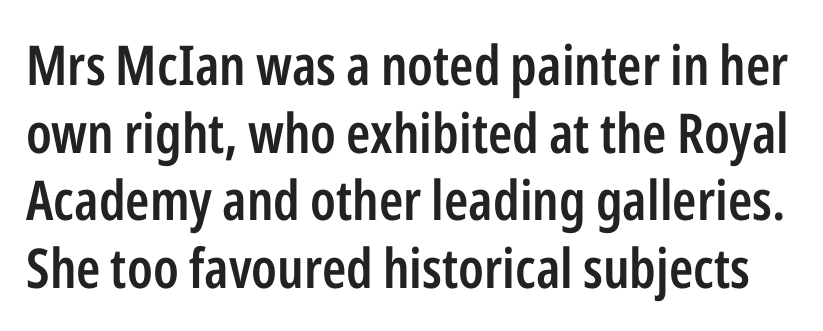
Q: Is the text bold? A: Semi-bold.
Q: Is the text italic (slanted)? A: No, it is upright.
Q: Is the typeface a serif or a sans-serif typeface? A: Sans-serif.
Q: Is the text underlined? A: No.
Q: Is the spacing between letters normal or unusually wide? A: Normal.
Q: Width (condensed, normal, or wide)? A: Condensed.
Q: Stroke contrast? A: Low.
Q: x-height? A: Medium.
Q: Monospaced? A: No.
